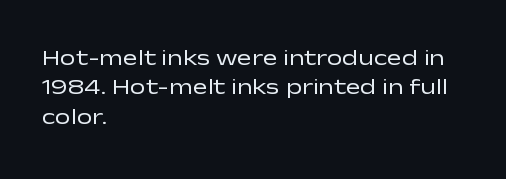
{"italic": "no", "bold": "no", "underline": "no", "align": "left", "line_spacing": "normal", "line_spacing_ratio": 1.33, "letter_spacing": "normal", "letter_spacing_em": 0.0, "glyph_px": 22}
